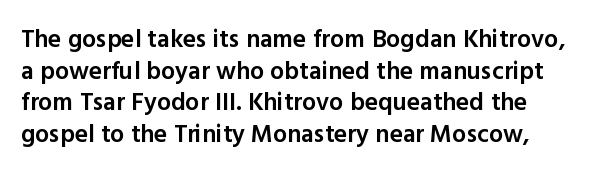
The image shows 25 px text type, upright; set normal line spacing (1.27x), normal letter spacing, not underlined.
